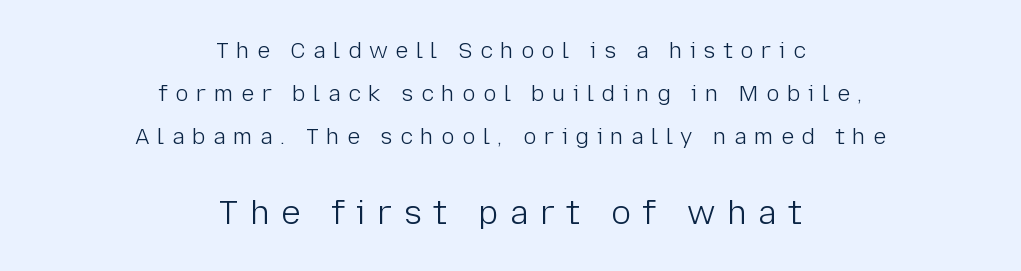
{"serif": "no", "italic": "no", "bold": "no", "weight": "light", "width": "normal", "stroke_contrast": "low", "x_height": "medium", "monospaced": "no", "underline": "no", "align": "center", "line_spacing": "loose", "line_spacing_ratio": 1.95, "letter_spacing": "wide", "letter_spacing_em": 0.34, "larger_block": "second", "size_ratio": 1.5, "glyph_px": 33}
